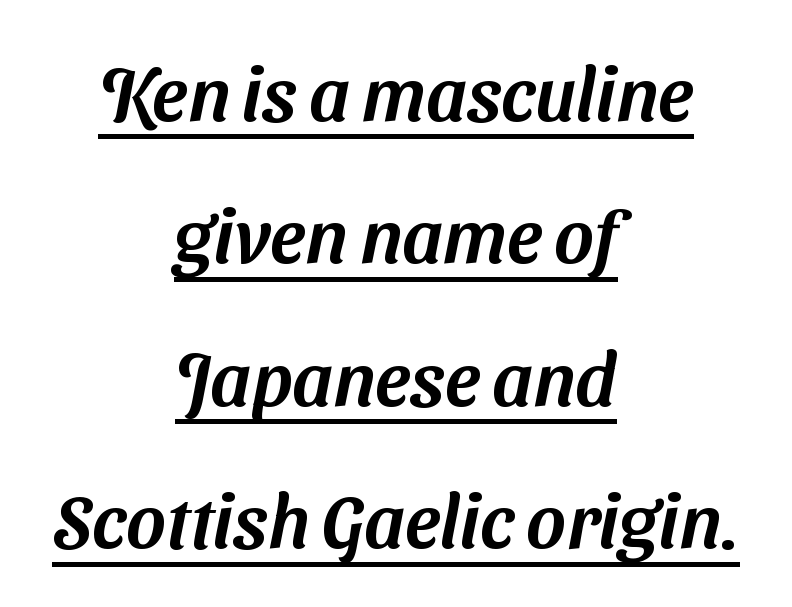
The image shows 75 px sans-serif type; set centered, loose line spacing (1.9x), normal letter spacing, underlined; medium stroke contrast and a medium x-height.
